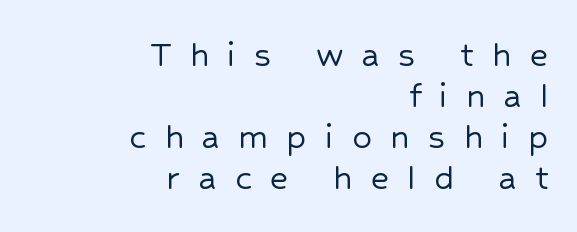
Q: Is the text italic (slanted)? A: No, it is upright.
Q: Is the typeface a serif or a sans-serif typeface? A: Sans-serif.
Q: Is the text underlined? A: No.
Q: How is the paragraph aligned? A: Right-aligned.
Q: Is the spacing between letters normal or unusually wide? A: Unusually wide.
Q: Is the spacing between lines tight, normal or loose? A: Tight.
Q: Width (condensed, normal, or wide)? A: Normal.
Q: Stroke contrast? A: Low.
Q: x-height? A: Medium.
Q: Monospaced? A: No.
